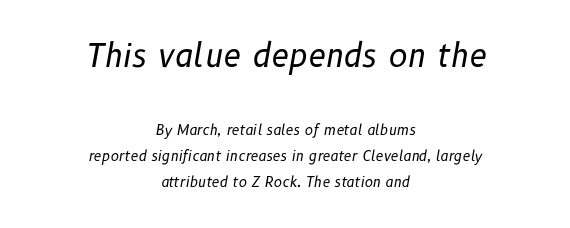
Q: Is the text bold? A: No.
Q: Is the text italic (slanted)? A: Yes, it leans right by about 10 degrees.
Q: Is the text underlined? A: No.
Q: How is the paragraph aligned? A: Centered.
Q: Is the spacing between letters normal or unusually wide? A: Normal.
Q: Which block of text is set in a larger size, the first (top) or the second (bottom)? A: The first (top) one.
Q: Width (condensed, normal, or wide)? A: Normal.
Q: Stroke contrast? A: Low.
Q: x-height? A: Medium.
Q: Monospaced? A: No.
